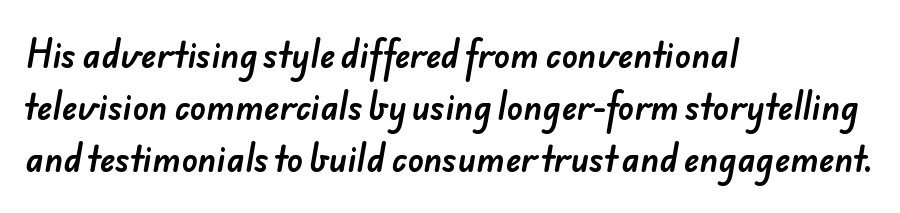
Q: Is the typeface a serif or a sans-serif typeface? A: Sans-serif.
Q: Is the text underlined? A: No.
Q: How is the paragraph aligned? A: Left-aligned.
Q: Is the spacing between letters normal or unusually wide? A: Normal.
Q: Is the spacing between lines tight, normal or loose? A: Normal.
Q: Width (condensed, normal, or wide)? A: Normal.
Q: Stroke contrast? A: Low.
Q: x-height? A: Small.
Q: Monospaced? A: No.
